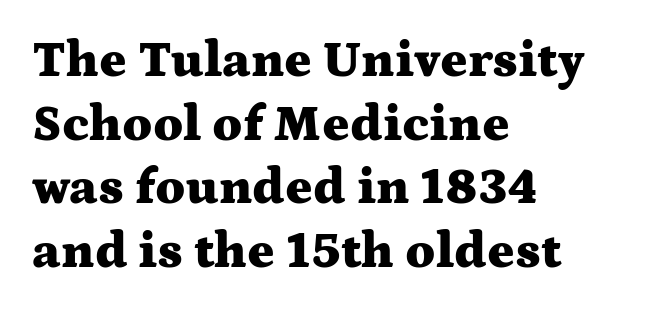
Q: Is the text bold? A: Yes.
Q: Is the text italic (slanted)? A: No, it is upright.
Q: Is the typeface a serif or a sans-serif typeface? A: Serif.
Q: Is the text underlined? A: No.
Q: How is the paragraph aligned? A: Left-aligned.
Q: Is the spacing between letters normal or unusually wide? A: Normal.
Q: Is the spacing between lines tight, normal or loose? A: Normal.
Q: Width (condensed, normal, or wide)? A: Wide.
Q: Stroke contrast? A: Medium.
Q: x-height? A: Medium.
Q: Monospaced? A: No.
